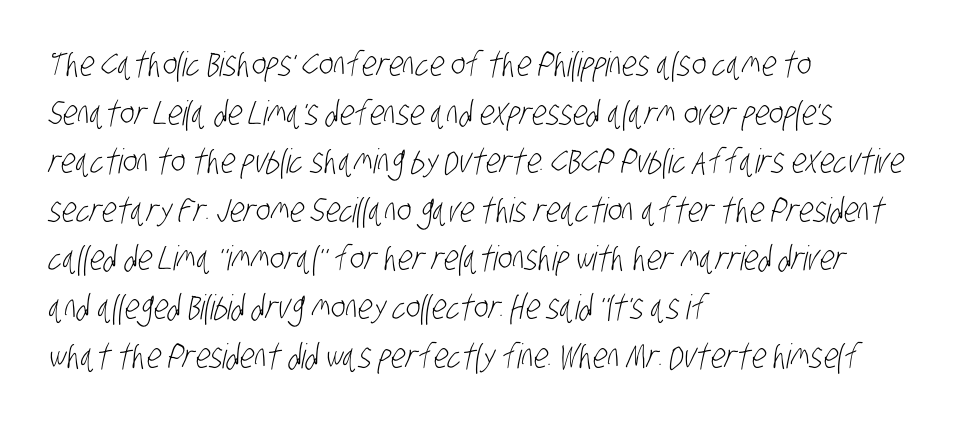
Q: Is the text bold? A: No.
Q: Is the typeface a serif or a sans-serif typeface? A: Sans-serif.
Q: Is the text underlined? A: No.
Q: How is the paragraph aligned? A: Left-aligned.
Q: Is the spacing between letters normal or unusually wide? A: Normal.
Q: Is the spacing between lines tight, normal or loose? A: Normal.
Q: Width (condensed, normal, or wide)? A: Condensed.
Q: Stroke contrast? A: Low.
Q: x-height? A: Large.
Q: Monospaced? A: No.
